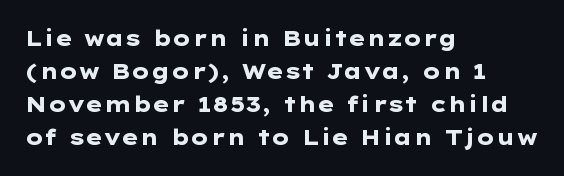
Q: Is the text bold? A: Yes.
Q: Is the text italic (slanted)? A: No, it is upright.
Q: Is the text underlined? A: No.
Q: How is the paragraph aligned? A: Left-aligned.
Q: Is the spacing between letters normal or unusually wide? A: Normal.
Q: Is the spacing between lines tight, normal or loose? A: Normal.
